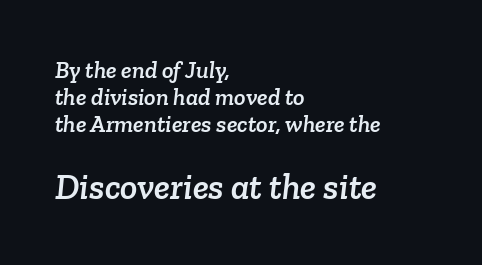
{"serif": "yes", "width": "normal", "stroke_contrast": "low", "x_height": "medium", "monospaced": "no", "underline": "no", "align": "left", "line_spacing": "tight", "line_spacing_ratio": 1.13, "letter_spacing": "normal", "letter_spacing_em": 0.0, "larger_block": "second", "size_ratio": 1.5, "glyph_px": 36}
